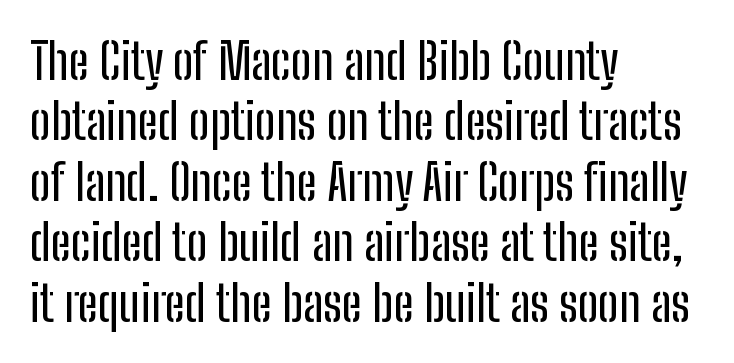
These lines were composed using upright roman letters. The rendering keeps characters at their native spacing. Serif or sans? Sans — the stroke terminals are bare. The rendering uses natural spacing where letterforms have individual widths. Decoration check: the copy has no underline. These lines stack with their left ends in a neat column.
